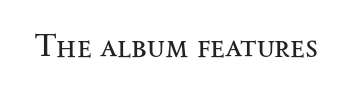
Style check: upright. Any mark beneath the type? The region is blank. Is this a sans? No — the strokes have serifs. Here the designer chose a conventional face with non-uniform glyph widths. Letter spacing: default.
